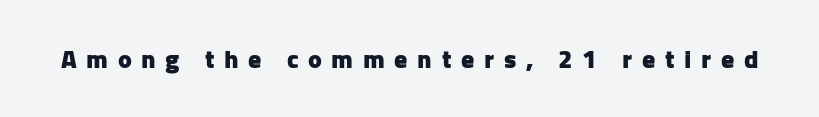
Q: Is the text bold? A: Yes.
Q: Is the text italic (slanted)? A: No, it is upright.
Q: Is the text underlined? A: No.
Q: Is the spacing between letters normal or unusually wide? A: Unusually wide.
